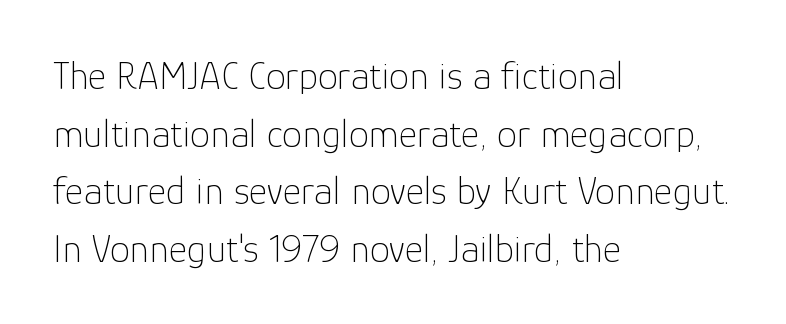
{"serif": "no", "italic": "no", "bold": "no", "weight": "thin", "width": "normal", "stroke_contrast": "low", "x_height": "medium", "monospaced": "no", "underline": "no", "align": "left", "line_spacing": "normal", "line_spacing_ratio": 1.44, "letter_spacing": "normal", "letter_spacing_em": 0.0, "glyph_px": 40}
